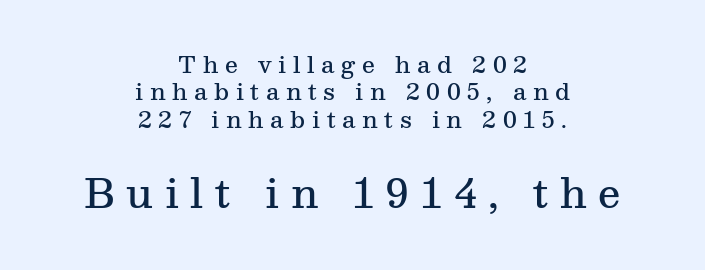
The image shows 40 px semibold serif type, upright; set centered, line spacing 1.19x, unusually wide letter spacing (+0.29 em), not underlined; the second (bottom) block is 1.74x larger; medium stroke contrast and a medium x-height.
